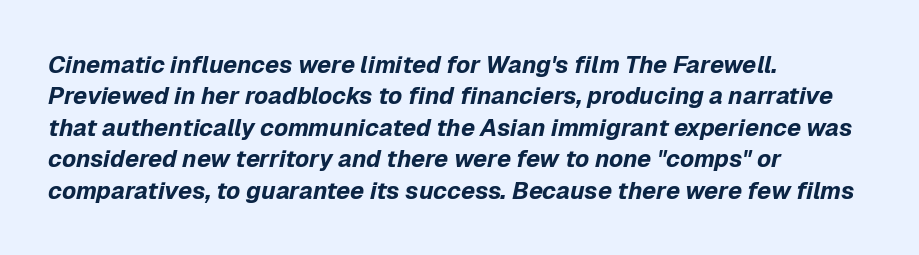
The passage shown stacks its lines at a standard gap. Compared with ordinary roman type, these characters are visibly tilted. Set as a true bold cut, around the 700 mark. Compared with typical body copy, the letter spacing here is the same. Glance below the letters and you will spot only blank space.
